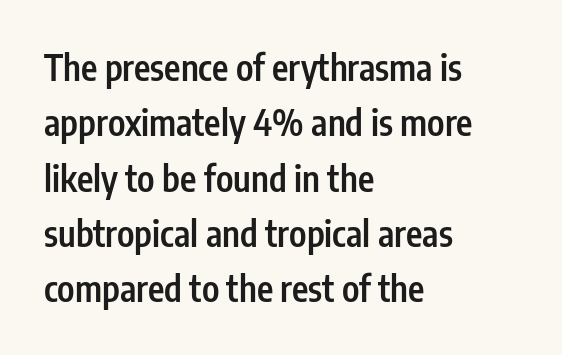
The strip under each line holds only bare page. Short and long lines alike share a common starting point at left. The rendering uses natural spacing where letterforms have individual widths. Every stem runs plumb, perpendicular to the baseline. Default kerning and tracking; the words read as compact shapes.
